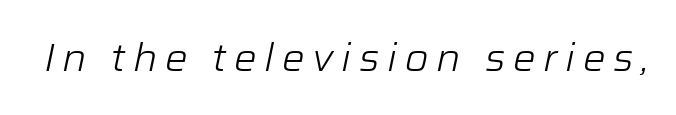
A clean baseline with only descenders dipping below it. Quick note: italic. Does extra space separate the letters? Yes, quite a lot of it. The letters look calm and open, with moderate or lighter stems. Proportional: the letters do not fall into vertical columns.
